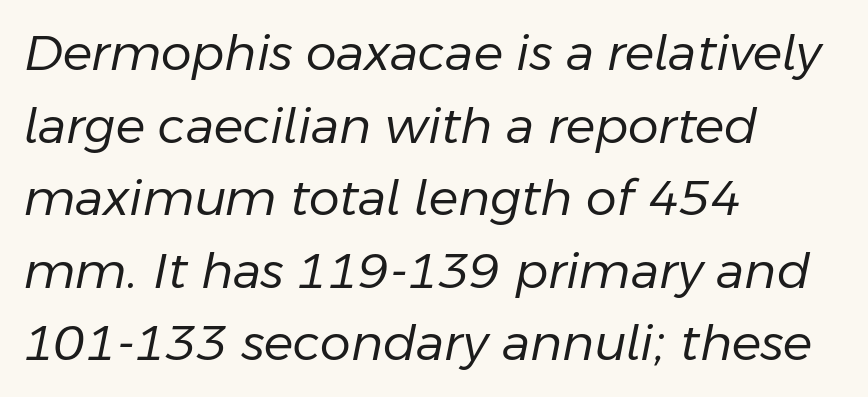
The image shows 49 px regular-weight type, italic (leaning right); set left-aligned, normal line spacing (1.48x), normal letter spacing, not underlined; low stroke contrast and a medium x-height.
